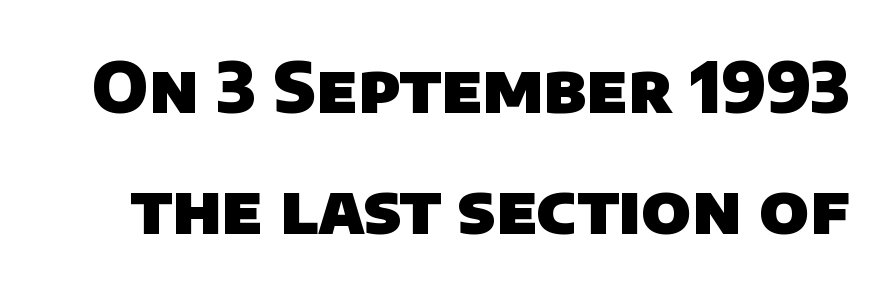
{"serif": "no", "bold": "yes", "weight": "heavy", "width": "normal", "stroke_contrast": "low", "x_height": "large", "monospaced": "no", "underline": "no", "line_spacing_ratio": 1.76, "letter_spacing": "normal", "letter_spacing_em": 0.0, "glyph_px": 69}
